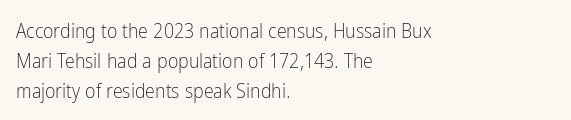
{"italic": "no", "bold": "no", "underline": "no", "align": "left", "line_spacing": "normal", "line_spacing_ratio": 1.5, "letter_spacing": "normal", "letter_spacing_em": 0.0, "glyph_px": 20}
